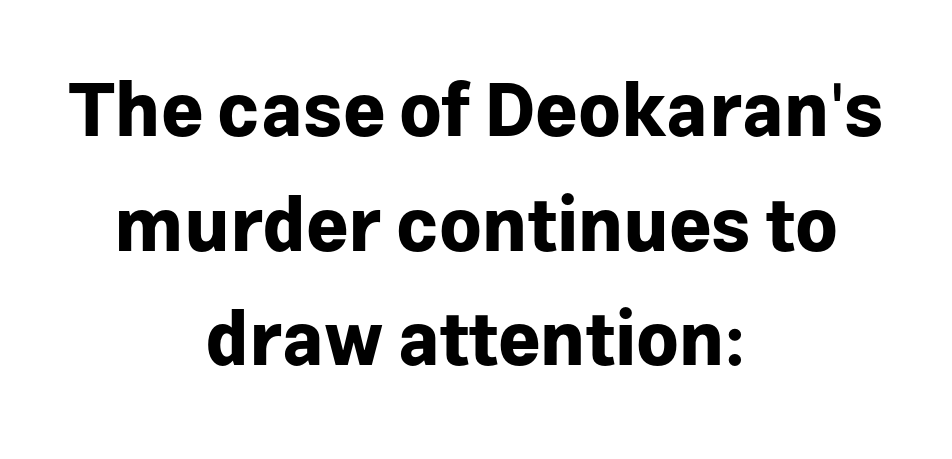
The passage shown stacks its lines at a standard gap. Spacing between characters is what you'd get straight out of the box. The typography opts for an upright posture over an oblique one. Horizontal alignment here is central, giving a formal, balanced look.
